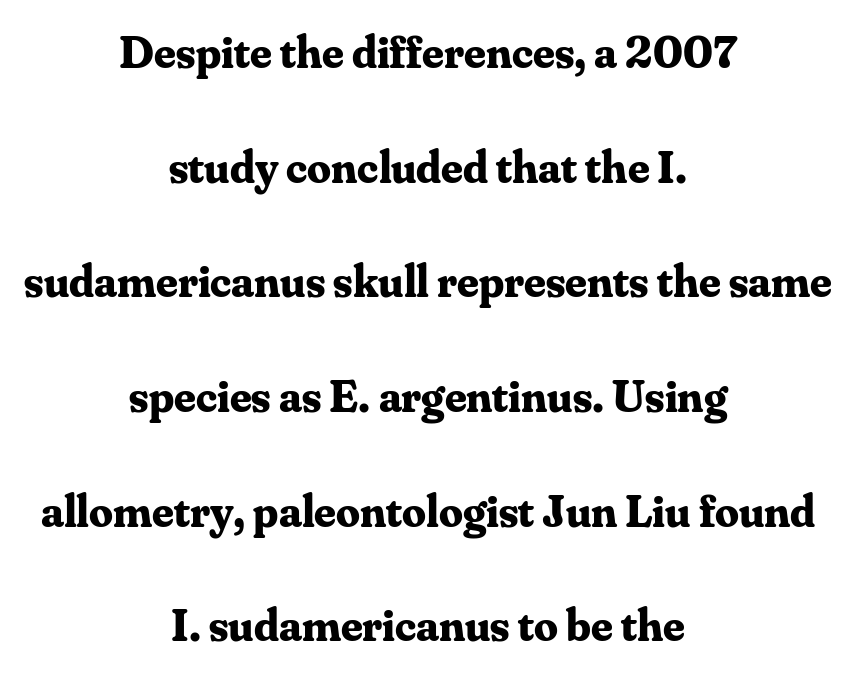
Q: Is the text bold? A: Yes.
Q: Is the text italic (slanted)? A: No, it is upright.
Q: Is the typeface a serif or a sans-serif typeface? A: Serif.
Q: Is the text underlined? A: No.
Q: How is the paragraph aligned? A: Centered.
Q: Is the spacing between letters normal or unusually wide? A: Normal.
Q: Is the spacing between lines tight, normal or loose? A: Loose.
Q: Width (condensed, normal, or wide)? A: Normal.
Q: Stroke contrast? A: Medium.
Q: x-height? A: Small.
Q: Monospaced? A: No.
